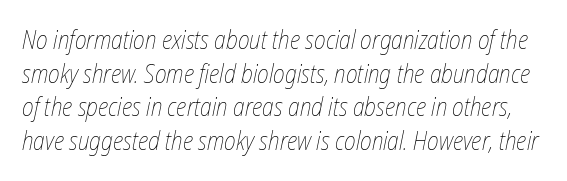
{"italic": "yes", "lean": "right", "slant_degrees": 12, "bold": "no", "underline": "no", "line_spacing": "normal", "line_spacing_ratio": 1.35, "letter_spacing": "normal", "letter_spacing_em": 0.0, "glyph_px": 25}
